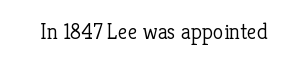
{"italic": "no", "bold": "no", "underline": "no", "letter_spacing": "normal", "letter_spacing_em": 0.0, "glyph_px": 22}
